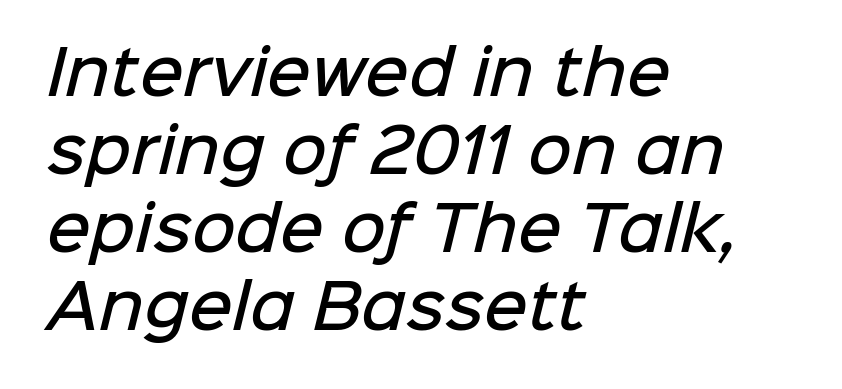
The image shows 60 px semibold sans-serif type; set left-aligned, normal line spacing (1.3x), normal letter spacing, not underlined; low stroke contrast and a medium x-height.
